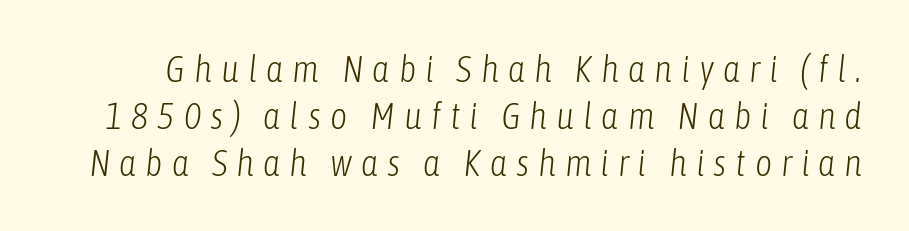
{"italic": "yes", "lean": "right", "slant_degrees": 6, "bold": "no", "weight": "light", "width": "condensed", "stroke_contrast": "low", "x_height": "medium", "monospaced": "no", "underline": "no", "line_spacing": "normal", "line_spacing_ratio": 1.27, "letter_spacing": "wide", "letter_spacing_em": 0.24, "glyph_px": 37}
